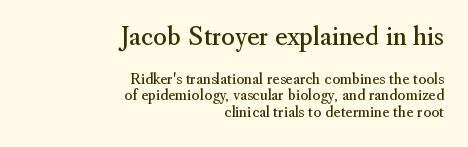
Q: Is the text bold? A: No.
Q: Is the text italic (slanted)? A: No, it is upright.
Q: Is the text underlined? A: No.
Q: How is the paragraph aligned? A: Right-aligned.
Q: Is the spacing between letters normal or unusually wide? A: Normal.
Q: Which block of text is set in a larger size, the first (top) or the second (bottom)? A: The first (top) one.
